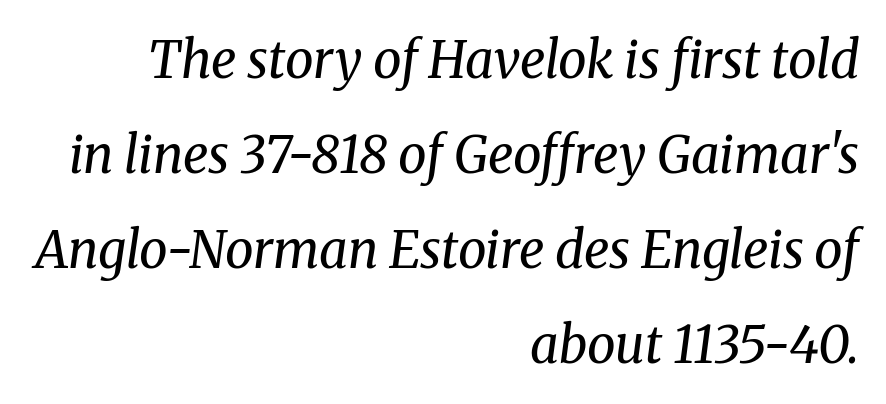
{"serif": "yes", "italic": "yes", "lean": "right", "slant_degrees": 8, "bold": "no", "weight": "regular", "width": "normal", "stroke_contrast": "medium", "x_height": "medium", "monospaced": "no", "underline": "no", "align": "right", "line_spacing_ratio": 1.86, "letter_spacing": "normal", "letter_spacing_em": 0.0, "glyph_px": 51}
